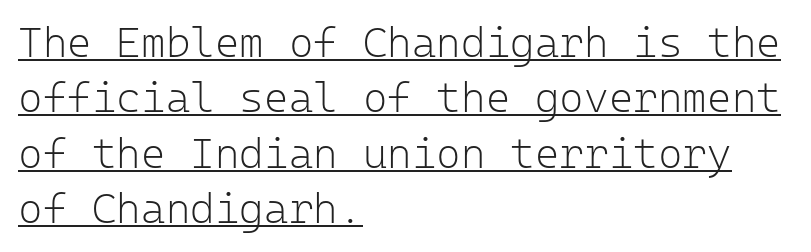
The rendering uses the underline text-decoration. Horizontally, the lines are justified to the leading edge only. Evenly set lines give the paragraph a standard silhouette. If you drew a line through each stem, it would be perfectly vertical. Default kerning and tracking; the words read as compact shapes.
